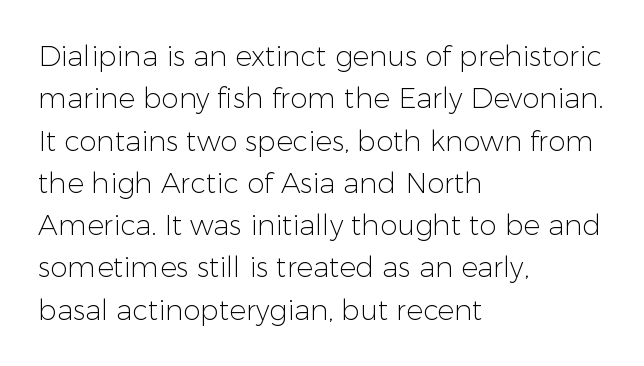
In CSS terms this would be text-align: left. Beneath every word, the page is bare. Between one letter and the next there's only the usual sliver of space. A typesetter would call this proportional, since set widths differ per character. Letterform terminals end flat and unadorned throughout the passage.
